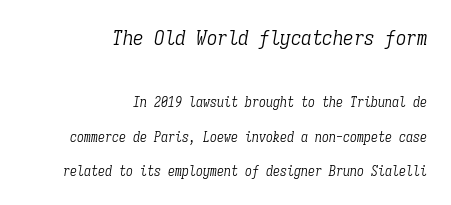
Italic: yes, the glyphs are oblique. Where is the straight margin? On the right. Notice the wide empty band between every row — that's loose leading. The passage shown has conventional tracking throughout.
